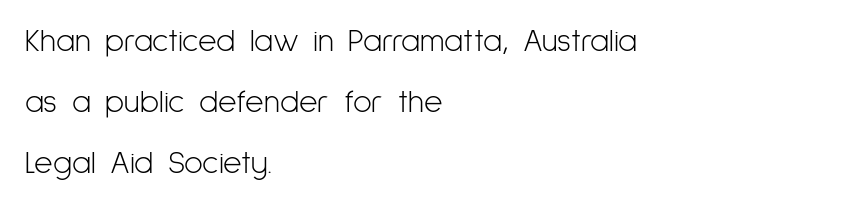
Q: Is the text bold? A: No.
Q: Is the text italic (slanted)? A: No, it is upright.
Q: Is the typeface a serif or a sans-serif typeface? A: Sans-serif.
Q: Is the text underlined? A: No.
Q: How is the paragraph aligned? A: Left-aligned.
Q: Is the spacing between letters normal or unusually wide? A: Normal.
Q: Is the spacing between lines tight, normal or loose? A: Loose.
Q: Width (condensed, normal, or wide)? A: Condensed.
Q: Stroke contrast? A: Low.
Q: x-height? A: Medium.
Q: Monospaced? A: No.
